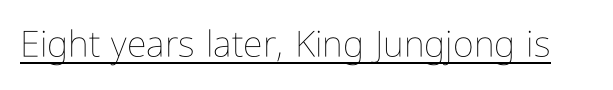
{"italic": "no", "bold": "no", "weight": "thin", "width": "condensed", "stroke_contrast": "low", "x_height": "medium", "monospaced": "no", "underline": "yes", "letter_spacing": "normal", "letter_spacing_em": 0.0, "glyph_px": 36}
